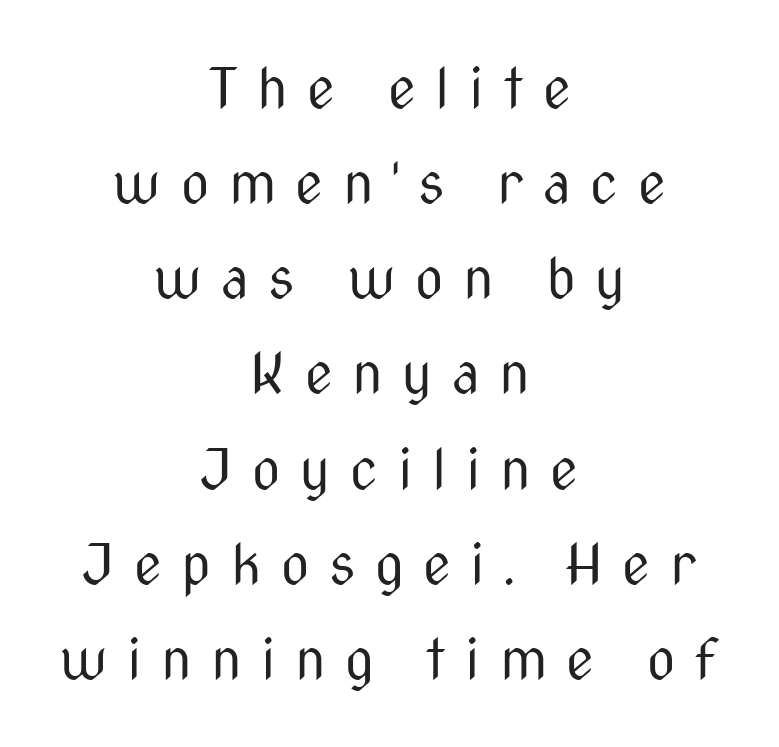
Q: Is the text bold? A: No.
Q: Is the text italic (slanted)? A: No, it is upright.
Q: Is the typeface a serif or a sans-serif typeface? A: Sans-serif.
Q: Is the text underlined? A: No.
Q: How is the paragraph aligned? A: Centered.
Q: Is the spacing between letters normal or unusually wide? A: Unusually wide.
Q: Width (condensed, normal, or wide)? A: Condensed.
Q: Stroke contrast? A: Medium.
Q: x-height? A: Medium.
Q: Monospaced? A: No.
